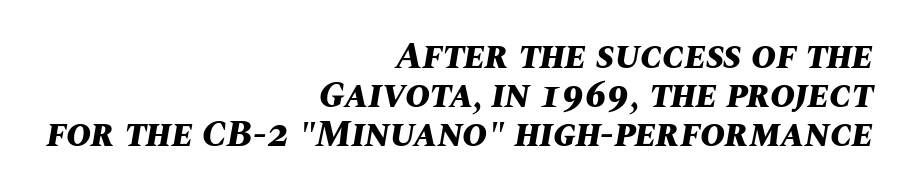
I'd describe the lettering as bold — thick and assertive. In CSS terms this would be text-align: right. The letters sit at their default tracking, neither squeezed nor spread. The glyphs look as if they've been sheared to an angle. Looks like regular typesetting: each glyph gets only the width it needs. Rows of type sit shoulder to shoulder in the vertical direction.
